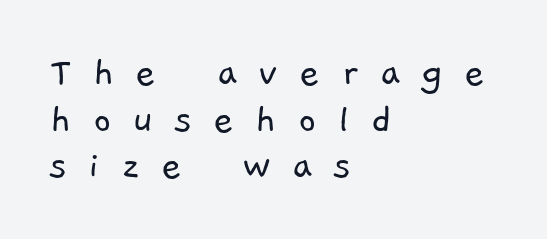
{"serif": "no", "bold": "no", "weight": "light", "width": "normal", "stroke_contrast": "low", "x_height": "medium", "monospaced": "no", "underline": "no", "align": "left", "line_spacing": "tight", "line_spacing_ratio": 1.06, "letter_spacing": "wide", "letter_spacing_em": 0.48, "glyph_px": 44}
